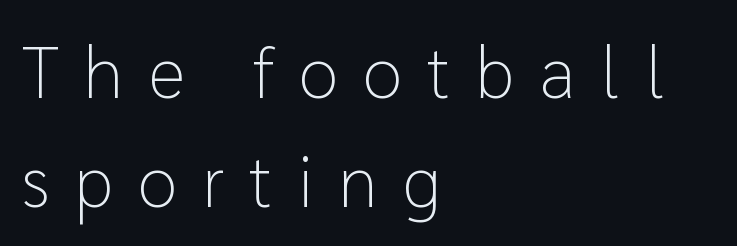
{"serif": "no", "italic": "no", "bold": "no", "weight": "light", "width": "normal", "stroke_contrast": "low", "x_height": "medium", "monospaced": "no", "underline": "no", "align": "left", "line_spacing": "normal", "line_spacing_ratio": 1.52, "letter_spacing": "wide", "letter_spacing_em": 0.35, "glyph_px": 72}
